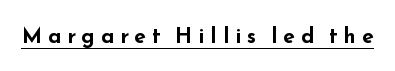
The line texture is sparse and dotted thanks to wide tracking. The specimen reads as upright at a glance. Each glyph is drawn with heavy, bold strokes. Has an underline been added? It has.
